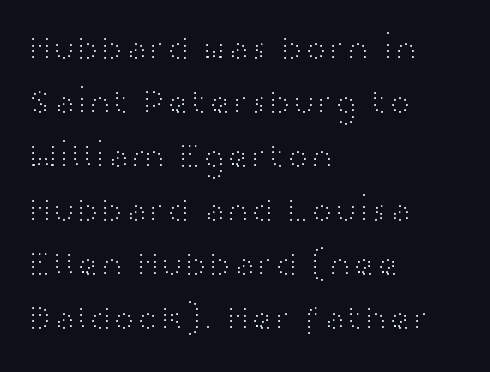
The image shows 36 px light, wide sans-serif type, upright; set left-aligned, normal line spacing (1.5x), normal letter spacing, not underlined; high stroke contrast and a medium x-height.
